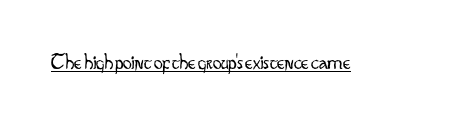
Q: Is the text bold? A: No.
Q: Is the text italic (slanted)? A: No, it is upright.
Q: Is the text underlined? A: Yes.
Q: Is the spacing between letters normal or unusually wide? A: Normal.
